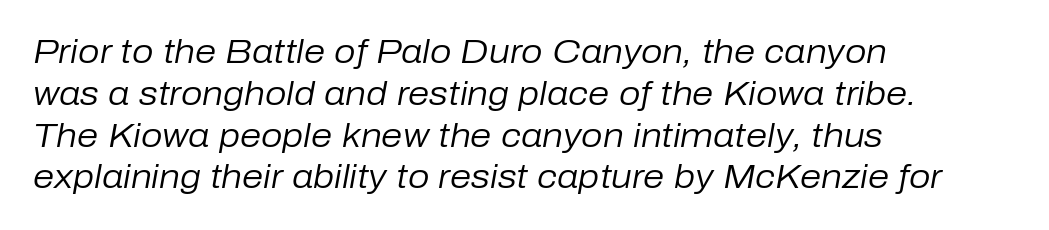
The image shows 34 px regular-weight type, italic (leaning right); set left-aligned, line spacing 1.23x, normal letter spacing, not underlined; low stroke contrast and a medium x-height.
